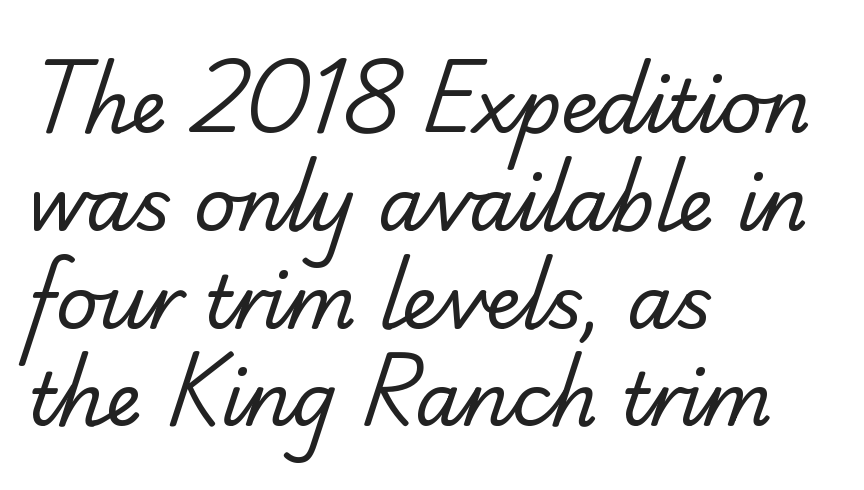
{"serif": "yes", "bold": "no", "weight": "regular", "width": "normal", "stroke_contrast": "low", "x_height": "small", "monospaced": "no", "underline": "no", "align": "left", "line_spacing": "normal", "line_spacing_ratio": 1.34, "letter_spacing": "normal", "letter_spacing_em": 0.0, "glyph_px": 73}
